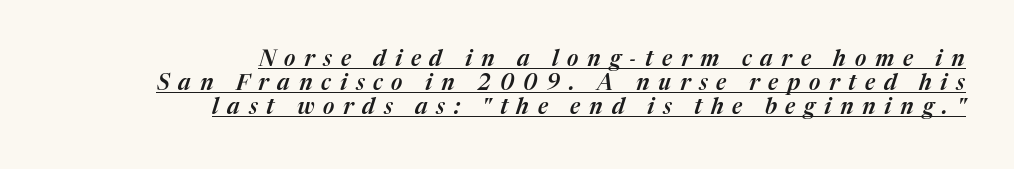
{"italic": "yes", "lean": "right", "slant_degrees": 17, "underline": "yes", "align": "right", "line_spacing": "tight", "line_spacing_ratio": 1.08, "letter_spacing": "wide", "letter_spacing_em": 0.4, "glyph_px": 22}
